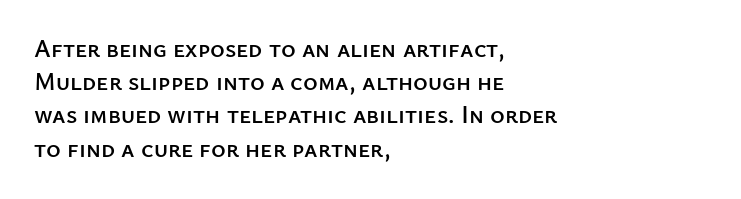
Students, observe: this is what conventionally led text looks like. Look at the tracking — it's just the regular setting, nothing added. The paragraph has a hard left edge and a soft right edge. Check under the words: just untouched page. The lettering holds an erect, upright posture throughout.
